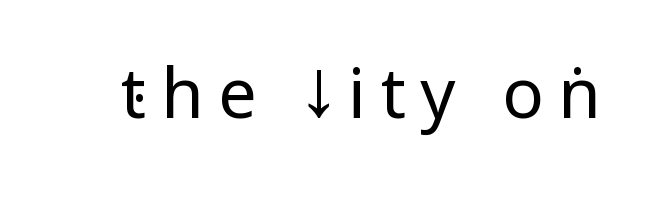
Honestly, there is no underline to notice here at all. A typesetter would call this heavily tracked-out type. Characters remain perfectly vertical along every line. The face used here is proportionally spaced, like ordinary book or web type. Nothing sits at the stroke ends, so this counts as sans-serif.
